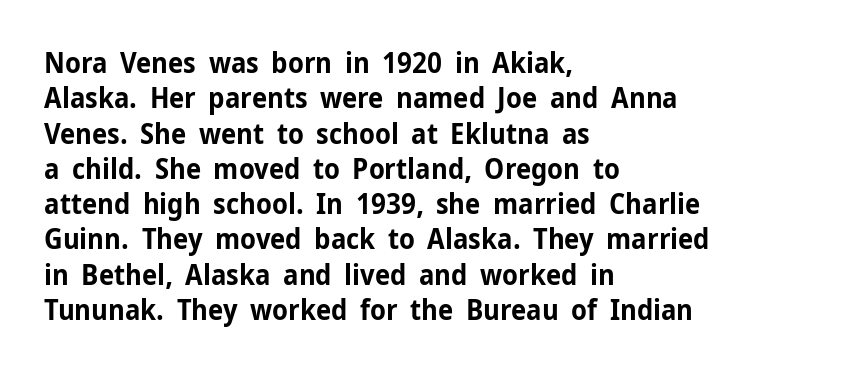
The image shows 28 px bold sans-serif type, upright; set left-aligned, normal line spacing (1.26x), normal letter spacing, not underlined; low stroke contrast and a medium x-height.
